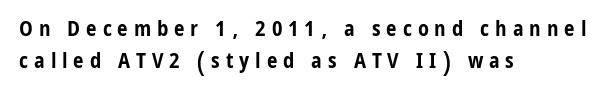
Caption: bold face, heavy strokes. Vertical strokes here are truly vertical. Visually the block forms a straight wall on the left and a jagged coastline on the right. The specimen omits any rule beneath the text block's lines. In terms of letterspacing, this is a distinctly airy, spread setting. The rows are spaced the way most documents space them.
